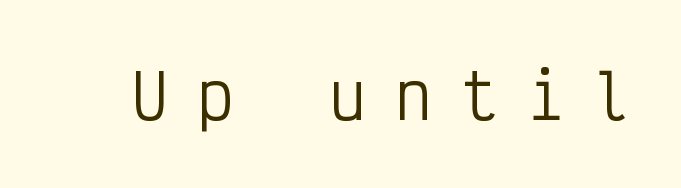
{"serif": "no", "italic": "no", "bold": "no", "weight": "regular", "width": "condensed", "stroke_contrast": "low", "x_height": "medium", "monospaced": "yes", "underline": "no", "letter_spacing": "wide", "letter_spacing_em": 0.48, "glyph_px": 61}
